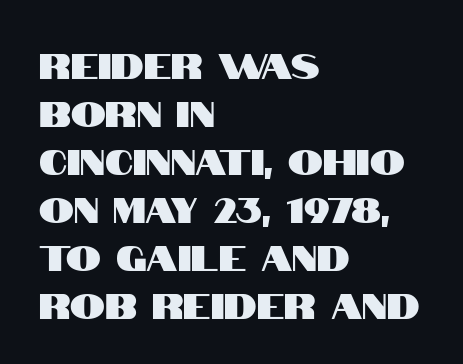
{"serif": "no", "italic": "no", "width": "condensed", "stroke_contrast": "high", "x_height": "large", "monospaced": "no", "underline": "no", "align": "left", "line_spacing": "normal", "line_spacing_ratio": 1.37, "letter_spacing": "normal", "letter_spacing_em": 0.0, "glyph_px": 35}
